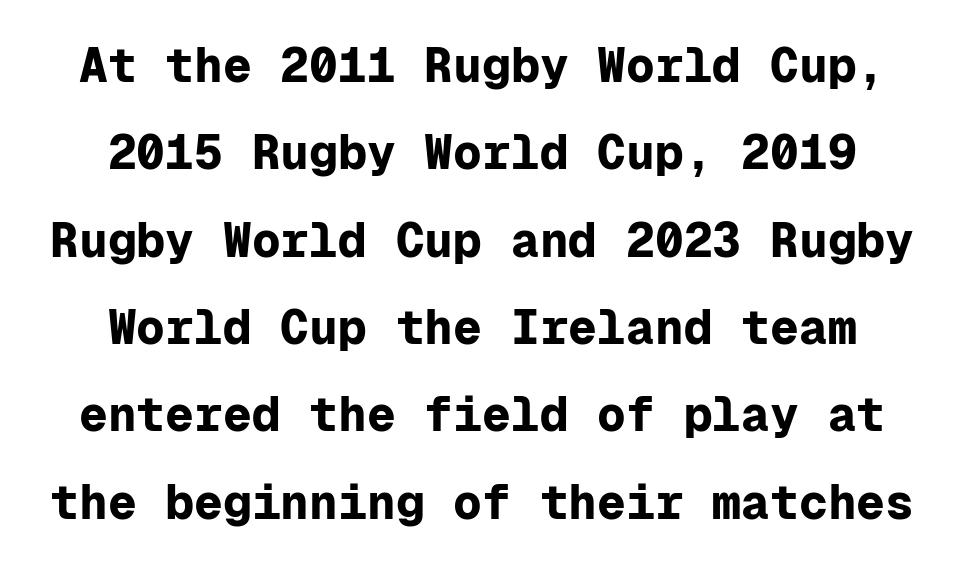
{"serif": "no", "italic": "no", "bold": "yes", "weight": "bold", "width": "normal", "stroke_contrast": "low", "x_height": "medium", "monospaced": "yes", "underline": "no", "align": "center", "line_spacing_ratio": 1.82, "letter_spacing": "normal", "letter_spacing_em": 0.0, "glyph_px": 48}
